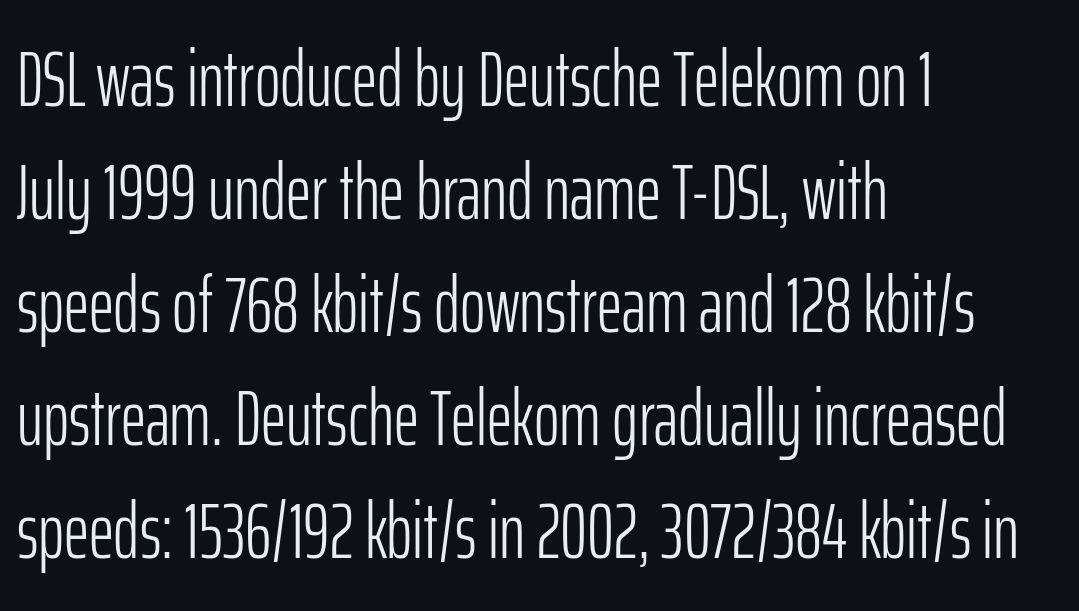
Summary of weight: not heavy and not bold. Is this a sans? Yes — the strokes have no serifs. Here the glyphs are tracked normally, forming tight word shapes. Note the varied advance widths — an 'i' is clearly narrower than an 'm'.
